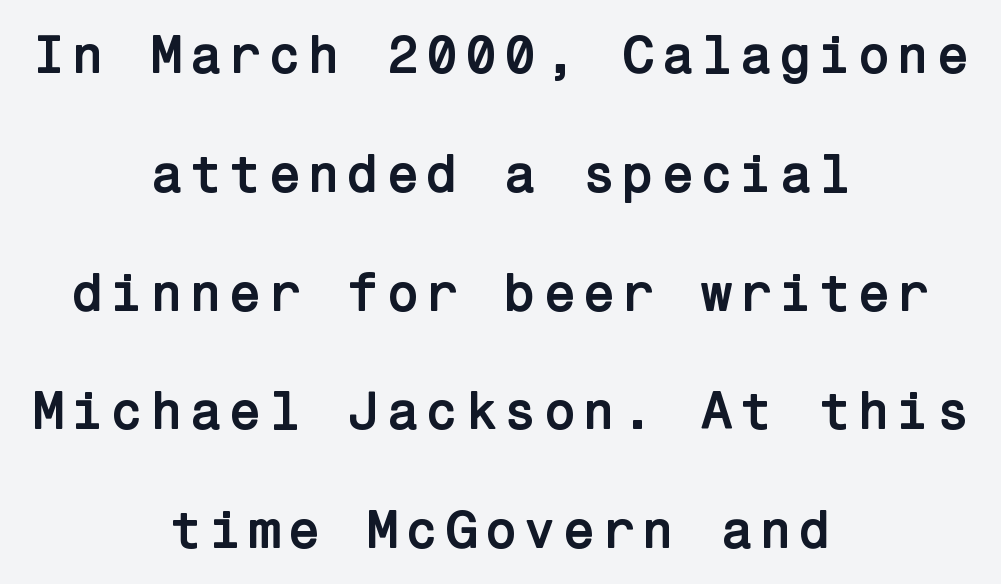
Q: Is the text bold? A: Yes.
Q: Is the text italic (slanted)? A: No, it is upright.
Q: Is the typeface a serif or a sans-serif typeface? A: Sans-serif.
Q: Is the text underlined? A: No.
Q: How is the paragraph aligned? A: Centered.
Q: Is the spacing between lines tight, normal or loose? A: Loose.
Q: Width (condensed, normal, or wide)? A: Normal.
Q: Stroke contrast? A: Low.
Q: x-height? A: Medium.
